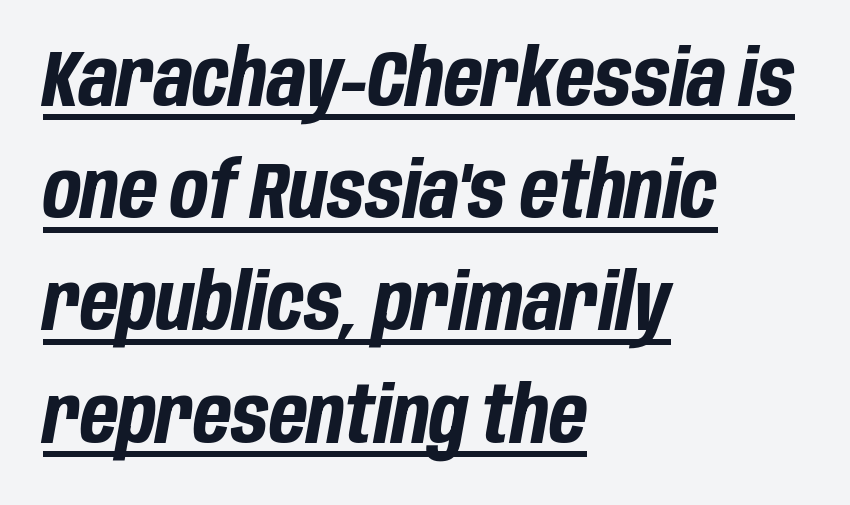
{"italic": "yes", "lean": "right", "slant_degrees": 10, "bold": "yes", "weight": "bold", "width": "condensed", "stroke_contrast": "low", "x_height": "large", "monospaced": "no", "underline": "yes", "align": "left", "line_spacing": "normal", "line_spacing_ratio": 1.42, "letter_spacing": "normal", "letter_spacing_em": 0.0, "glyph_px": 79}
